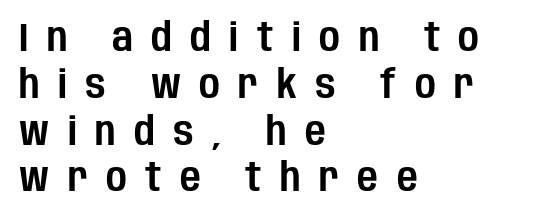
The image shows 40 px condensed sans-serif type, upright; set left-aligned, line spacing 1.17x, unusually wide letter spacing (+0.46 em), not underlined; low stroke contrast and a large x-height.
